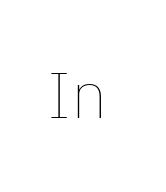
Q: Is the text bold? A: No.
Q: Is the text italic (slanted)? A: No, it is upright.
Q: Is the text underlined? A: No.
Q: Is the spacing between letters normal or unusually wide? A: Normal.
Q: Width (condensed, normal, or wide)? A: Normal.
Q: Stroke contrast? A: Low.
Q: x-height? A: Medium.
Q: Monospaced? A: No.
